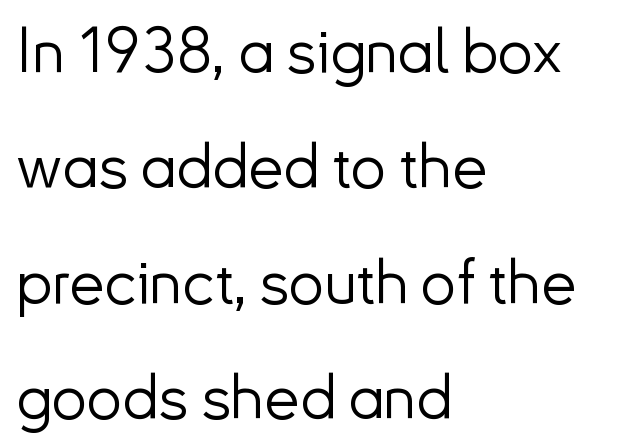
{"serif": "no", "italic": "no", "bold": "no", "weight": "light", "width": "normal", "stroke_contrast": "low", "x_height": "small", "monospaced": "no", "underline": "no", "align": "left", "line_spacing_ratio": 1.83, "letter_spacing": "normal", "letter_spacing_em": 0.0, "glyph_px": 63}
